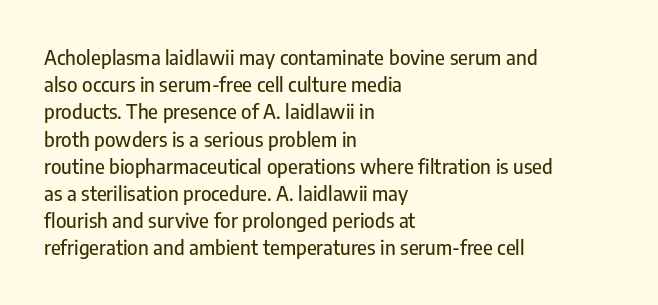
{"italic": "no", "underline": "no", "align": "left", "line_spacing": "normal", "line_spacing_ratio": 1.36, "letter_spacing": "normal", "letter_spacing_em": 0.0, "glyph_px": 20}
